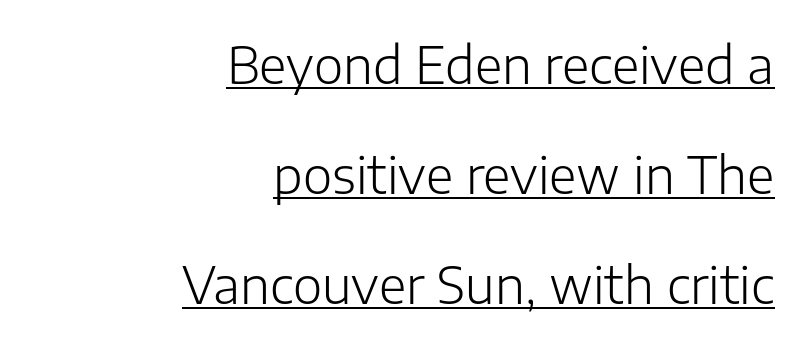
{"serif": "no", "italic": "no", "bold": "no", "weight": "light", "width": "normal", "stroke_contrast": "low", "x_height": "medium", "monospaced": "no", "underline": "yes", "align": "right", "line_spacing": "loose", "line_spacing_ratio": 2.2, "letter_spacing": "normal", "letter_spacing_em": 0.0, "glyph_px": 50}
